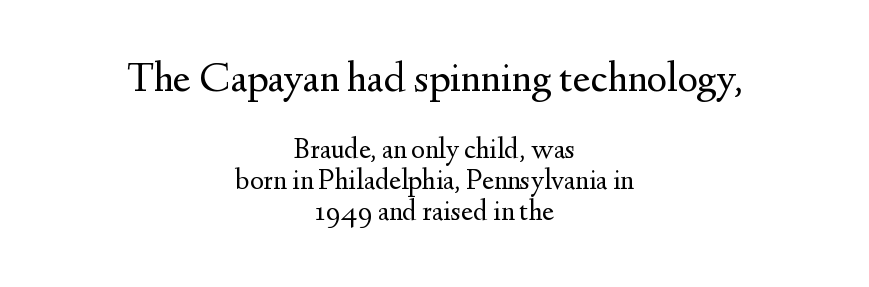
Size contrast runs from large at the top to small at the bottom. Unlike a clean sans, this face finishes its strokes with serifs. The paragraph has two soft edges and a firm central axis. This is roman type, the default non-slanted kind. Nobody touched the tracking dial on this one. The face looks like a standard text weight, possibly lighter.
